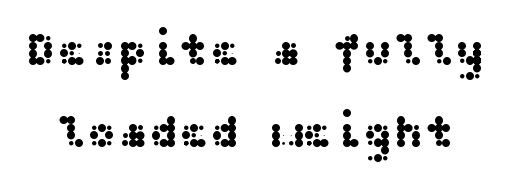
{"serif": "no", "italic": "no", "width": "wide", "stroke_contrast": "medium", "x_height": "medium", "underline": "no", "line_spacing_ratio": 1.78, "letter_spacing": "normal", "letter_spacing_em": 0.0, "glyph_px": 46}
